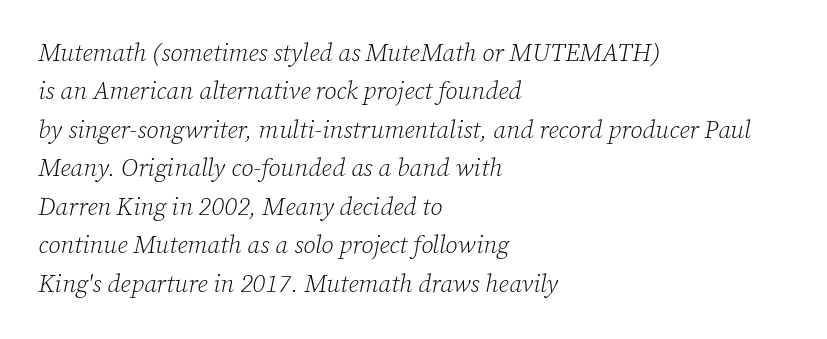
Q: Is the text bold? A: No.
Q: Is the text italic (slanted)? A: Yes, it leans right by about 12 degrees.
Q: Is the text underlined? A: No.
Q: How is the paragraph aligned? A: Left-aligned.
Q: Is the spacing between letters normal or unusually wide? A: Normal.
Q: Is the spacing between lines tight, normal or loose? A: Normal.
